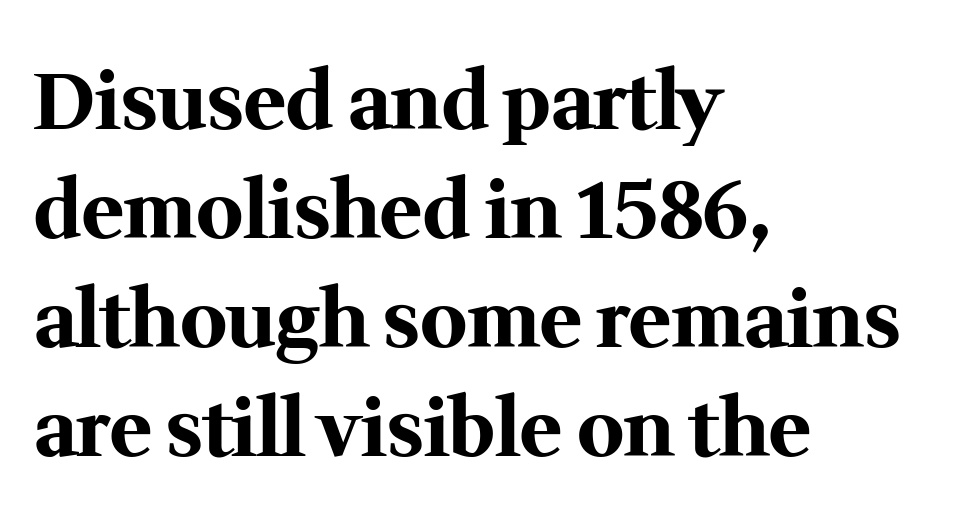
{"serif": "yes", "italic": "no", "bold": "yes", "weight": "bold", "width": "normal", "stroke_contrast": "medium", "x_height": "medium", "monospaced": "no", "underline": "no", "align": "left", "line_spacing": "normal", "line_spacing_ratio": 1.38, "letter_spacing": "normal", "letter_spacing_em": 0.0, "glyph_px": 79}
